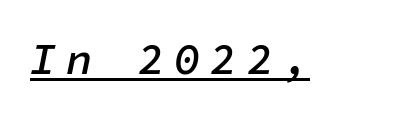
{"italic": "yes", "lean": "right", "slant_degrees": 11, "bold": "semi", "weight": "semibold", "width": "normal", "stroke_contrast": "low", "x_height": "medium", "monospaced": "yes", "underline": "yes", "letter_spacing": "wide", "letter_spacing_em": 0.22, "glyph_px": 44}
